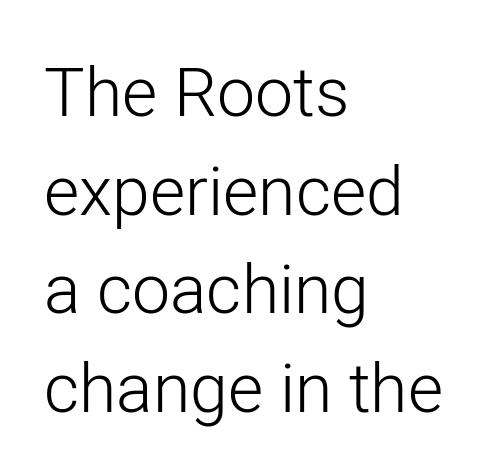
A quiet, ordinary-to-light weight characterises the typeface. The passage shown stacks its lines at a standard gap. Observe the ordinary spacing: letters are neighbours, not strangers. This rendering features lettering with no underline.
